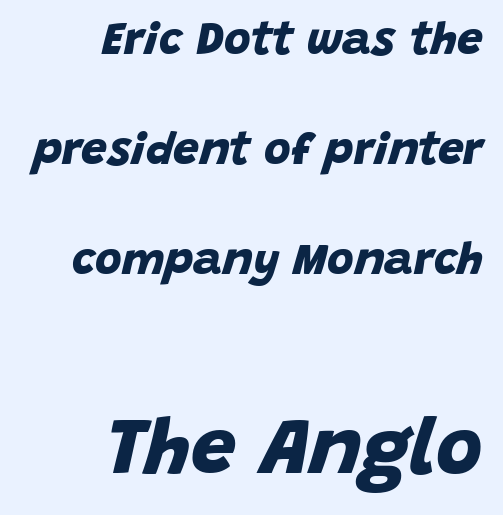
Q: Is the text bold? A: Yes.
Q: Is the typeface a serif or a sans-serif typeface? A: Sans-serif.
Q: Is the text underlined? A: No.
Q: How is the paragraph aligned? A: Right-aligned.
Q: Is the spacing between letters normal or unusually wide? A: Normal.
Q: Is the spacing between lines tight, normal or loose? A: Loose.
Q: Which block of text is set in a larger size, the first (top) or the second (bottom)? A: The second (bottom) one.
Q: Width (condensed, normal, or wide)? A: Normal.
Q: Stroke contrast? A: Low.
Q: x-height? A: Large.
Q: Monospaced? A: No.
